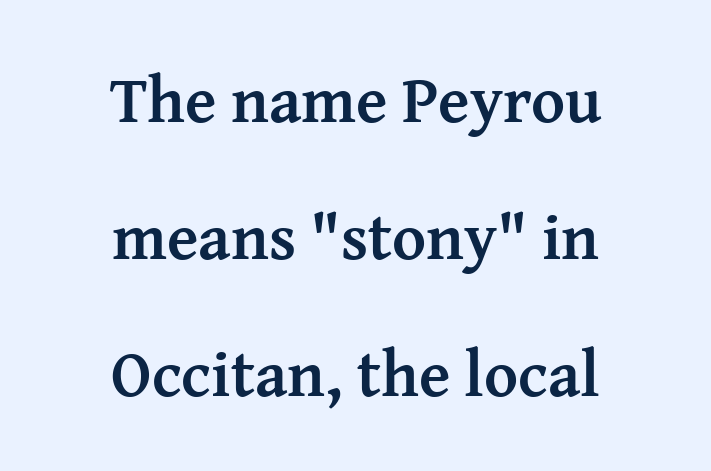
Posture: upright roman. Check where the strokes stop: tiny serifs finish them off. A bare baseline throughout the passage. Rows of type keep a wide berth in the vertical direction.
